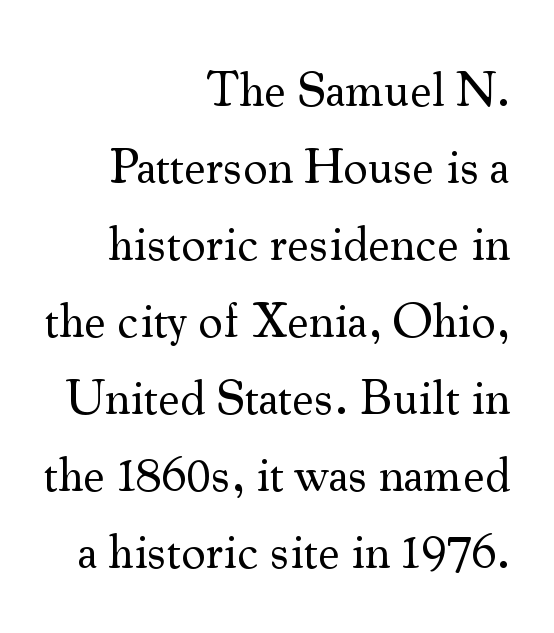
{"serif": "yes", "italic": "no", "bold": "no", "weight": "regular", "width": "normal", "stroke_contrast": "medium", "x_height": "small", "monospaced": "no", "underline": "no", "align": "right", "line_spacing": "normal", "line_spacing_ratio": 1.57, "letter_spacing": "normal", "letter_spacing_em": 0.0, "glyph_px": 49}
